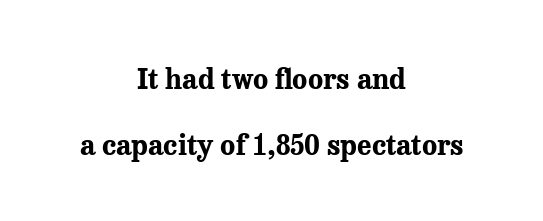
Q: Is the text bold? A: Yes.
Q: Is the text italic (slanted)? A: No, it is upright.
Q: Is the typeface a serif or a sans-serif typeface? A: Serif.
Q: Is the text underlined? A: No.
Q: How is the paragraph aligned? A: Centered.
Q: Is the spacing between letters normal or unusually wide? A: Normal.
Q: Is the spacing between lines tight, normal or loose? A: Loose.
Q: Width (condensed, normal, or wide)? A: Normal.
Q: Stroke contrast? A: Medium.
Q: x-height? A: Medium.
Q: Monospaced? A: No.
